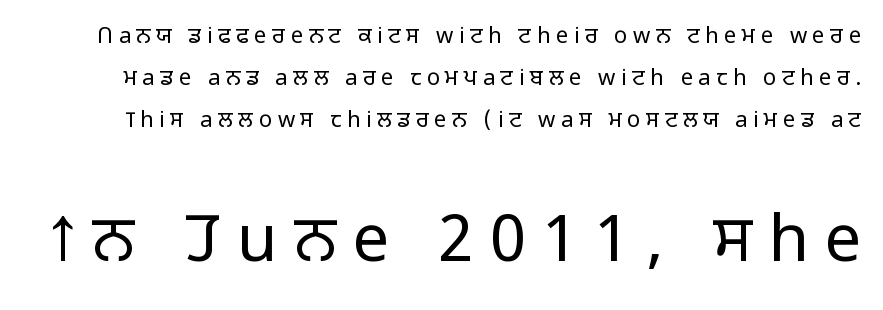
{"serif": "no", "italic": "no", "bold": "no", "weight": "light", "width": "normal", "stroke_contrast": "low", "x_height": "medium", "monospaced": "no", "underline": "no", "line_spacing": "loose", "line_spacing_ratio": 1.92, "letter_spacing": "wide", "letter_spacing_em": 0.25, "larger_block": "second", "size_ratio": 2.95, "glyph_px": 65}
